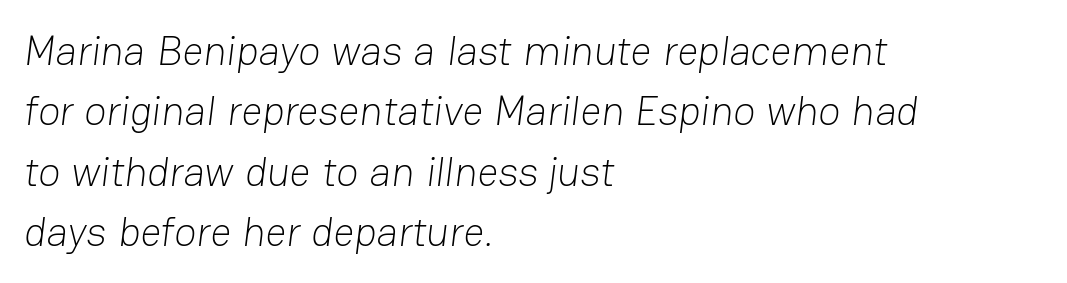
Q: Is the text bold? A: No.
Q: Is the typeface a serif or a sans-serif typeface? A: Sans-serif.
Q: Is the text underlined? A: No.
Q: How is the paragraph aligned? A: Left-aligned.
Q: Is the spacing between letters normal or unusually wide? A: Normal.
Q: Is the spacing between lines tight, normal or loose? A: Normal.
Q: Width (condensed, normal, or wide)? A: Normal.
Q: Stroke contrast? A: Low.
Q: x-height? A: Medium.
Q: Monospaced? A: No.
